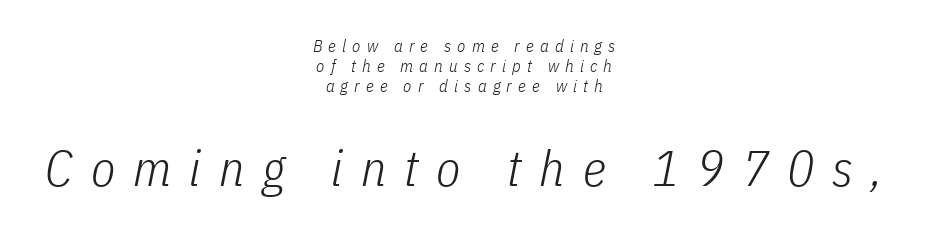
Q: Is the text bold? A: No.
Q: Is the text italic (slanted)? A: Yes, it leans right by about 11 degrees.
Q: Is the text underlined? A: No.
Q: How is the paragraph aligned? A: Centered.
Q: Is the spacing between letters normal or unusually wide? A: Unusually wide.
Q: Which block of text is set in a larger size, the first (top) or the second (bottom)? A: The second (bottom) one.
Q: Width (condensed, normal, or wide)? A: Condensed.
Q: Stroke contrast? A: Low.
Q: x-height? A: Medium.
Q: Monospaced? A: No.
